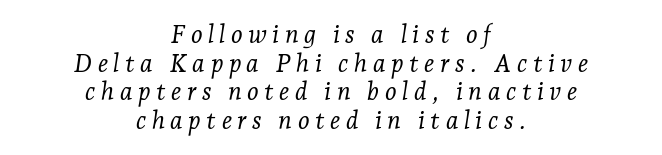
The image shows 25 px text type, italic (leaning right); set centered, tight line spacing (1.15x), unusually wide letter spacing (+0.22 em), not underlined.
